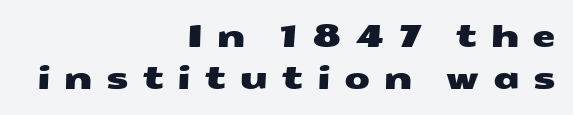
{"serif": "no", "width": "wide", "stroke_contrast": "medium", "x_height": "medium", "monospaced": "no", "underline": "no", "align": "right", "line_spacing": "normal", "line_spacing_ratio": 1.4, "letter_spacing": "wide", "letter_spacing_em": 0.44, "glyph_px": 30}
